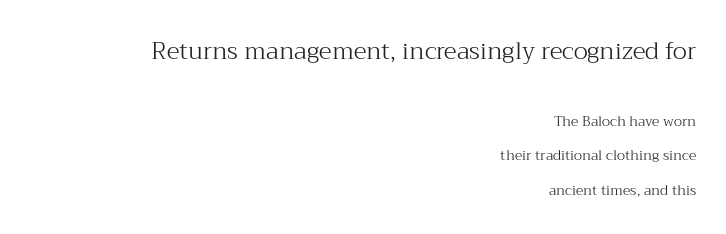
Short note: letters normally spaced. Teacher's note: observe the even right margin — that is flush-right alignment. The initial chunk of copy outweighs the following chunk in type size. Does the lettering tilt? It doesn't — this is upright.
